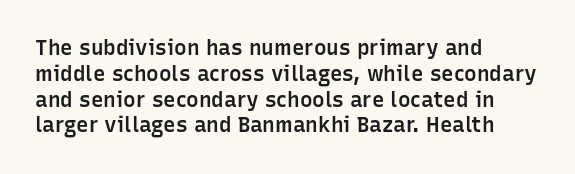
Q: Is the text bold? A: Semi-bold.
Q: Is the text italic (slanted)? A: No, it is upright.
Q: Is the text underlined? A: No.
Q: How is the paragraph aligned? A: Left-aligned.
Q: Is the spacing between letters normal or unusually wide? A: Normal.
